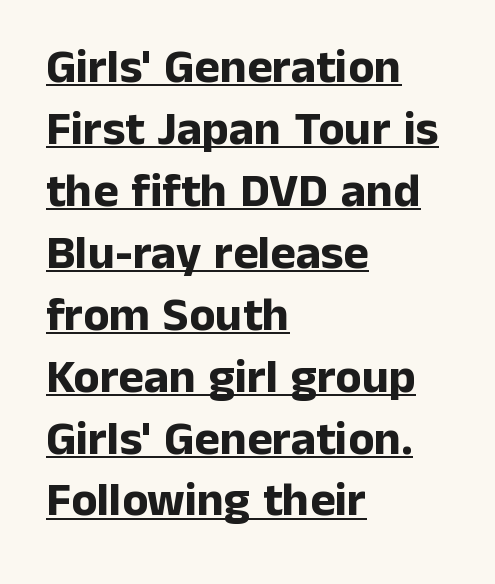
The image shows 48 px bold sans-serif type, upright; set left-aligned, normal line spacing (1.29x), normal letter spacing, underlined; low stroke contrast and a medium x-height.
